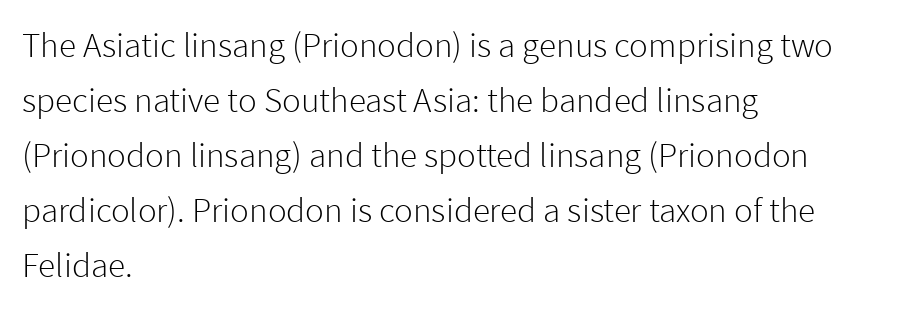
The image shows 35 px light sans-serif type, upright; set left-aligned, normal line spacing (1.57x), normal letter spacing, not underlined; low stroke contrast and a medium x-height.
